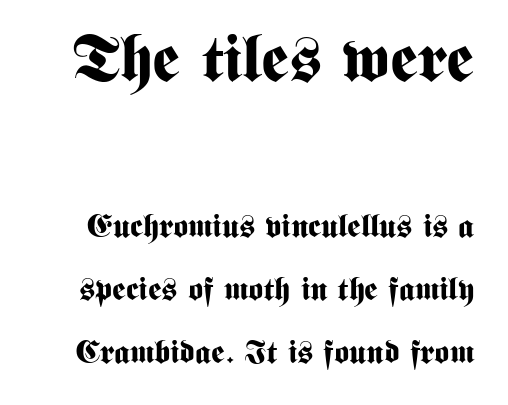
{"serif": "no", "italic": "no", "bold": "yes", "weight": "bold", "width": "condensed", "stroke_contrast": "medium", "x_height": "medium", "monospaced": "no", "underline": "no", "line_spacing": "loose", "line_spacing_ratio": 1.96, "letter_spacing": "normal", "letter_spacing_em": 0.0, "larger_block": "first", "size_ratio": 2.03, "glyph_px": 65}
